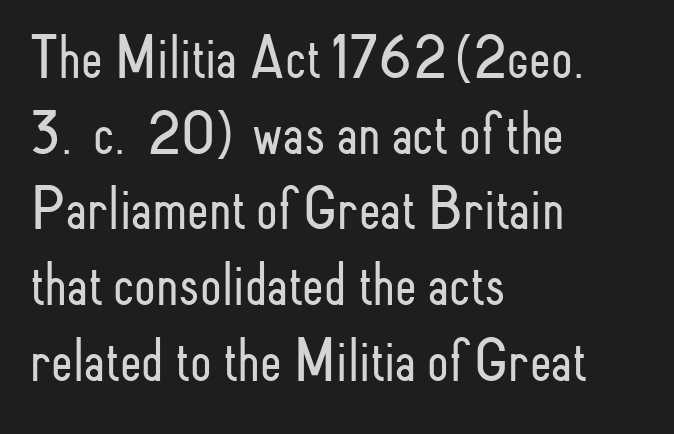
The image shows 62 px light, condensed sans-serif type, upright; set left-aligned, line spacing 1.22x, normal letter spacing, not underlined; low stroke contrast and a small x-height.
